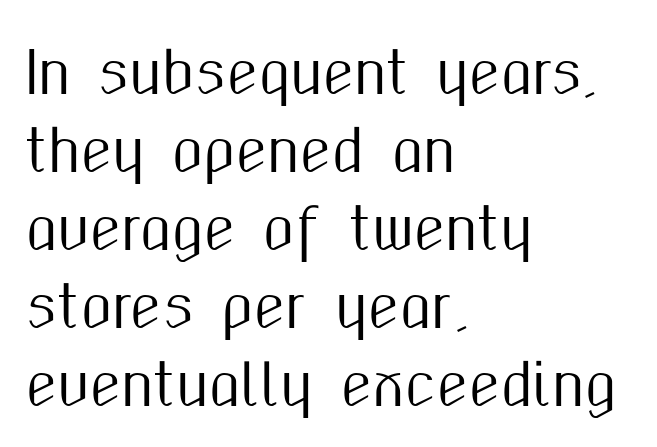
Q: Is the text italic (slanted)? A: No, it is upright.
Q: Is the typeface a serif or a sans-serif typeface? A: Sans-serif.
Q: Is the text underlined? A: No.
Q: How is the paragraph aligned? A: Left-aligned.
Q: Is the spacing between letters normal or unusually wide? A: Normal.
Q: Is the spacing between lines tight, normal or loose? A: Normal.
Q: Width (condensed, normal, or wide)? A: Condensed.
Q: Stroke contrast? A: Medium.
Q: x-height? A: Medium.
Q: Monospaced? A: No.
